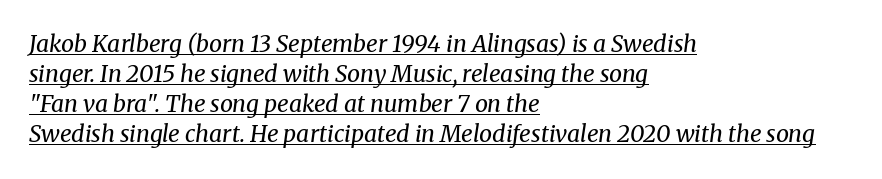
The passage shown is not bold in any degree. The face used here appears with an underline applied. Students, note that the glyphs here touch the page at normal intervals. This sample uses an oblique cut, with every glyph tilted off the vertical. Horizontally, the lines are justified to the leading edge only.
